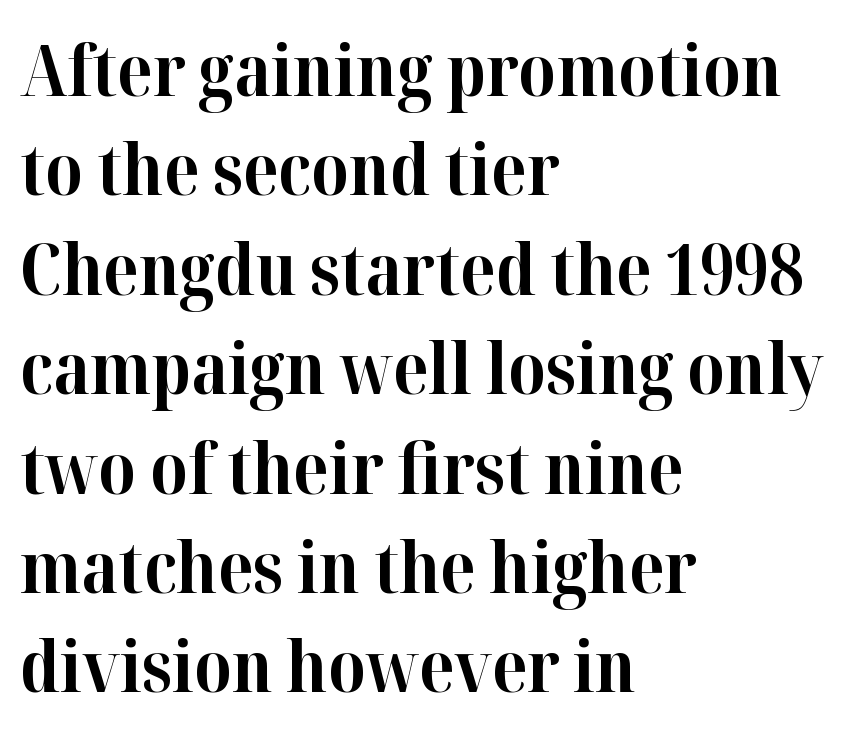
The image shows 71 px bold serif type, upright; set left-aligned, normal line spacing (1.4x), normal letter spacing, not underlined; high stroke contrast and a medium x-height.
